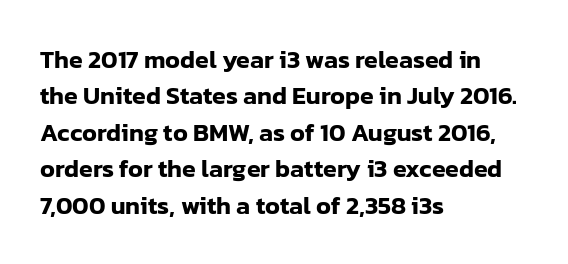
Plain, unruled lines of type. The type is set solid horizontally, with unmodified tracking. Tall strokes in this sample are plumb rather than angled. Regarding leading, the lines here are spaced in the standard way.
